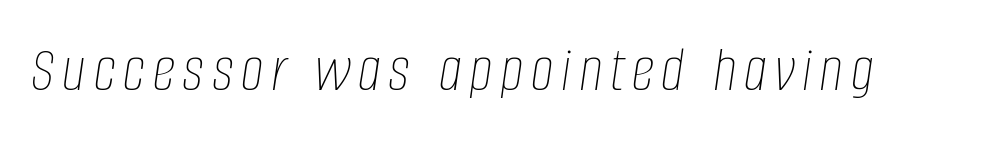
Q: Is the text bold? A: No.
Q: Is the text italic (slanted)? A: Yes, it leans right by about 8 degrees.
Q: Is the text underlined? A: No.
Q: Width (condensed, normal, or wide)? A: Condensed.
Q: Stroke contrast? A: Low.
Q: x-height? A: Large.
Q: Monospaced? A: No.
